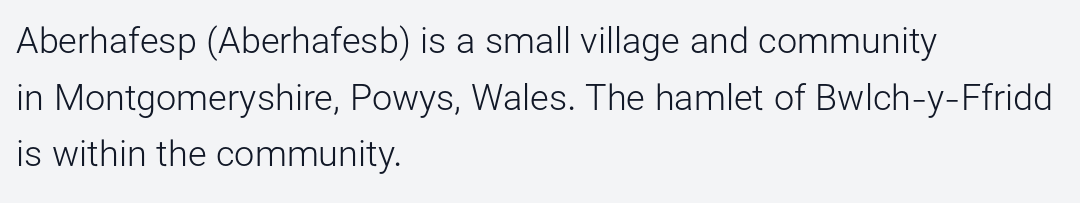
Q: Is the text bold? A: No.
Q: Is the text italic (slanted)? A: No, it is upright.
Q: Is the typeface a serif or a sans-serif typeface? A: Sans-serif.
Q: Is the text underlined? A: No.
Q: How is the paragraph aligned? A: Left-aligned.
Q: Is the spacing between letters normal or unusually wide? A: Normal.
Q: Is the spacing between lines tight, normal or loose? A: Normal.
Q: Width (condensed, normal, or wide)? A: Normal.
Q: Stroke contrast? A: Low.
Q: x-height? A: Medium.
Q: Monospaced? A: No.
